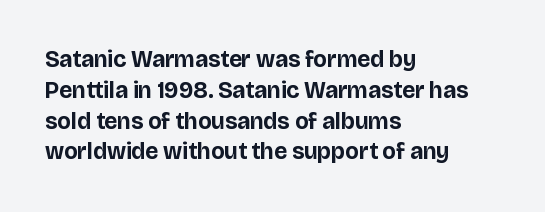
{"italic": "no", "bold": "yes", "underline": "no", "align": "left", "line_spacing": "normal", "line_spacing_ratio": 1.34, "letter_spacing": "normal", "letter_spacing_em": 0.0, "glyph_px": 23}
